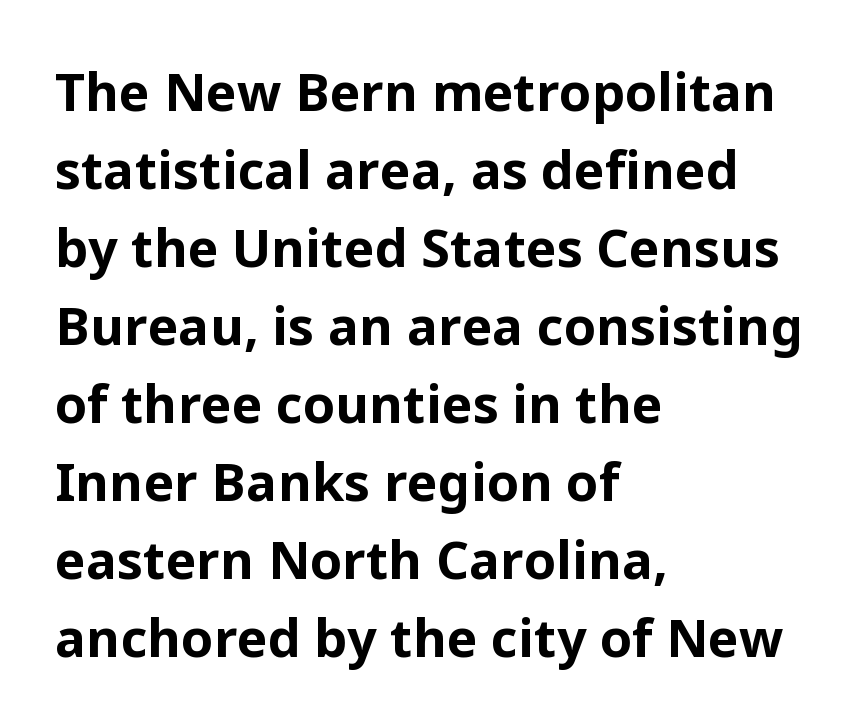
Q: Is the text bold? A: Yes.
Q: Is the text italic (slanted)? A: No, it is upright.
Q: Is the typeface a serif or a sans-serif typeface? A: Sans-serif.
Q: Is the text underlined? A: No.
Q: How is the paragraph aligned? A: Left-aligned.
Q: Is the spacing between letters normal or unusually wide? A: Normal.
Q: Is the spacing between lines tight, normal or loose? A: Normal.
Q: Width (condensed, normal, or wide)? A: Normal.
Q: Stroke contrast? A: Low.
Q: x-height? A: Medium.
Q: Monospaced? A: No.
